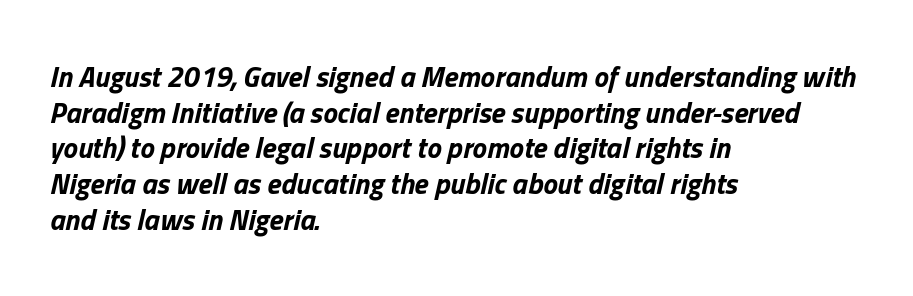
Q: Is the text bold? A: Yes.
Q: Is the text italic (slanted)? A: Yes, it leans right by about 13 degrees.
Q: Is the text underlined? A: No.
Q: How is the paragraph aligned? A: Left-aligned.
Q: Is the spacing between letters normal or unusually wide? A: Normal.
Q: Width (condensed, normal, or wide)? A: Normal.
Q: Stroke contrast? A: Low.
Q: x-height? A: Medium.
Q: Monospaced? A: No.
